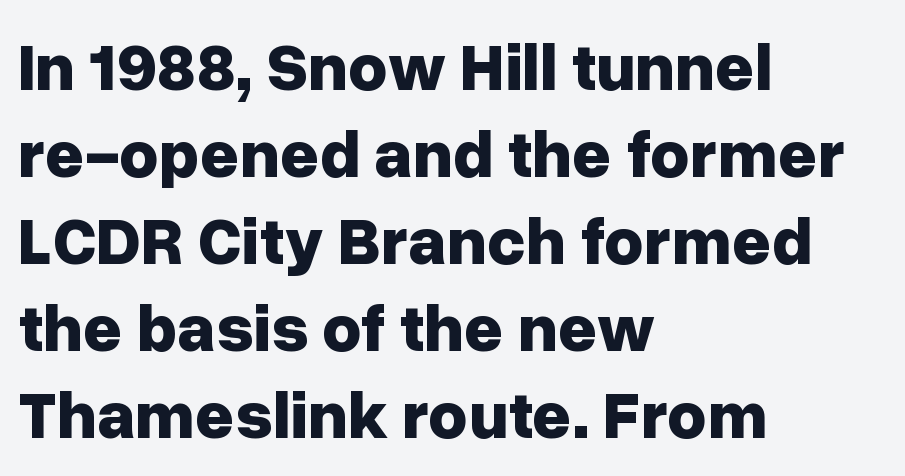
Q: Is the text bold? A: Yes.
Q: Is the text italic (slanted)? A: No, it is upright.
Q: Is the typeface a serif or a sans-serif typeface? A: Sans-serif.
Q: Is the text underlined? A: No.
Q: How is the paragraph aligned? A: Left-aligned.
Q: Is the spacing between letters normal or unusually wide? A: Normal.
Q: Is the spacing between lines tight, normal or loose? A: Normal.
Q: Width (condensed, normal, or wide)? A: Normal.
Q: Stroke contrast? A: Low.
Q: x-height? A: Medium.
Q: Monospaced? A: No.
